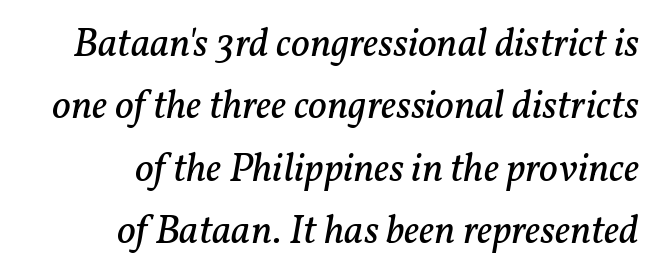
The passage shown is typed in a proportional face where columns would drift. Yep, those are serifs on the letters. The strokes are not fattened; the text isn't bold. If you drew a line through each stem, it would be angled.
